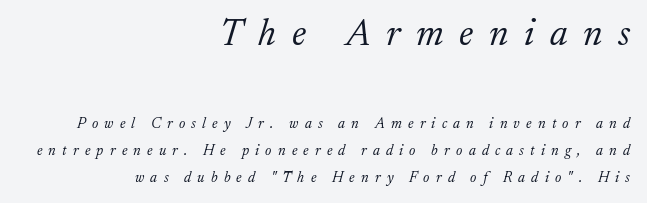
The image shows 38 px light serif type, italic (leaning right); set right-aligned, line spacing 1.8x, unusually wide letter spacing (+0.41 em), not underlined; the first (top) block is 2.53x larger; low stroke contrast and a small x-height.
